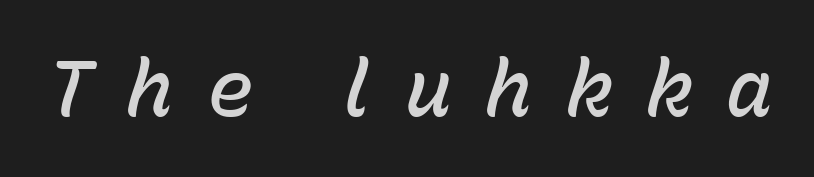
The image shows 78 px semibold type, italic (leaning right); set unusually wide letter spacing (+0.43 em), not underlined; low stroke contrast and a medium x-height.
